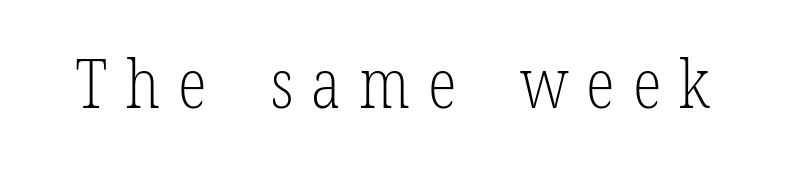
{"serif": "yes", "italic": "no", "bold": "no", "weight": "light", "width": "condensed", "stroke_contrast": "low", "x_height": "medium", "monospaced": "no", "underline": "no", "letter_spacing": "wide", "letter_spacing_em": 0.27, "glyph_px": 67}
